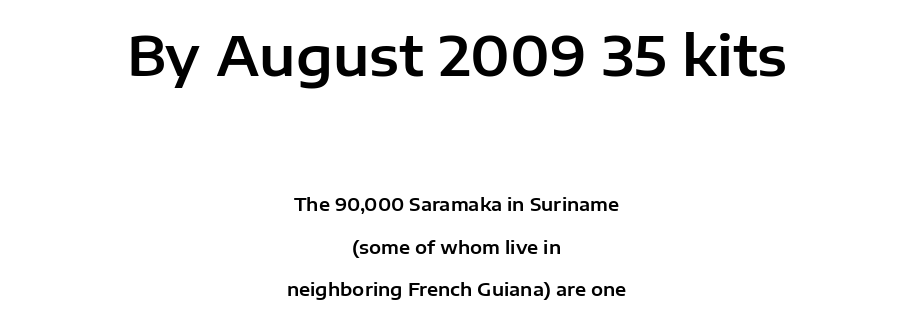
{"serif": "no", "italic": "no", "width": "normal", "stroke_contrast": "low", "x_height": "medium", "monospaced": "no", "underline": "no", "align": "center", "line_spacing": "loose", "line_spacing_ratio": 2.38, "letter_spacing": "normal", "letter_spacing_em": 0.0, "larger_block": "first", "size_ratio": 3.0, "glyph_px": 54}
